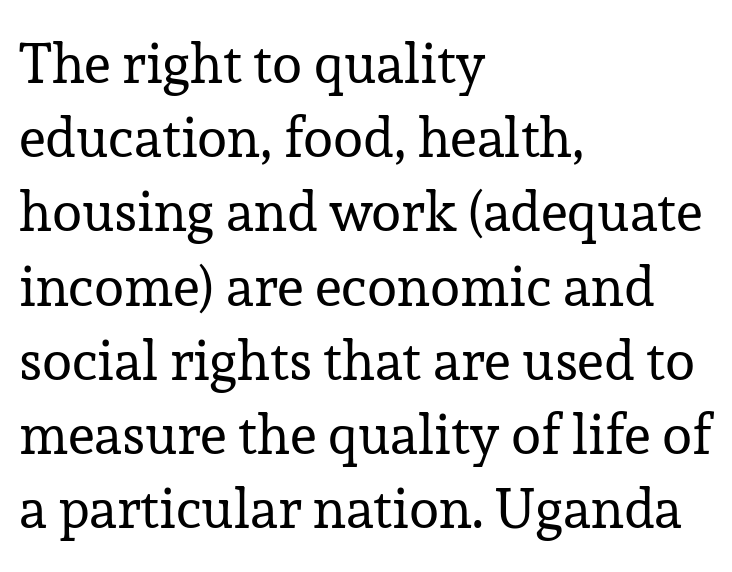
{"serif": "yes", "italic": "no", "bold": "no", "weight": "regular", "width": "normal", "stroke_contrast": "low", "x_height": "medium", "monospaced": "no", "underline": "no", "align": "left", "line_spacing": "normal", "line_spacing_ratio": 1.35, "letter_spacing": "normal", "letter_spacing_em": 0.0, "glyph_px": 55}
